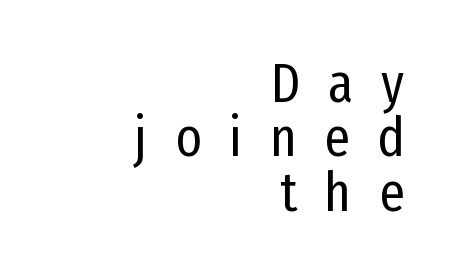
Weight: not bold — regular or lighter. Where is the straight margin? On the right. Leading: reduced. A clean baseline with only descenders dipping below it.
